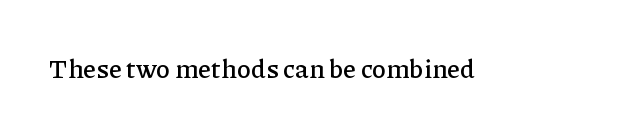
The image shows 26 px text type, upright; set normal letter spacing, not underlined.
